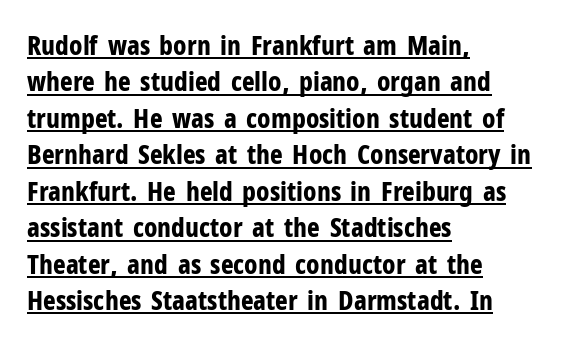
The image shows 27 px bold type, upright; set left-aligned, normal line spacing (1.35x), normal letter spacing, underlined.
